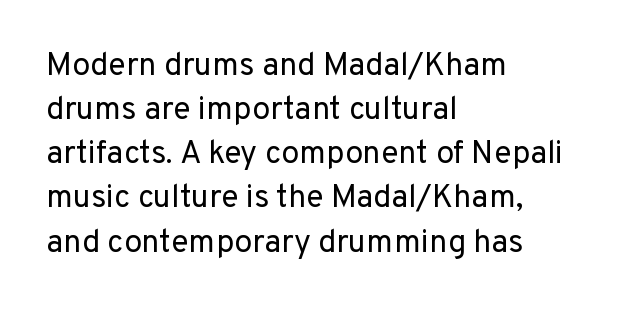
{"serif": "no", "italic": "no", "bold": "no", "weight": "regular", "width": "normal", "stroke_contrast": "low", "x_height": "medium", "monospaced": "no", "underline": "no", "align": "left", "line_spacing": "normal", "line_spacing_ratio": 1.38, "letter_spacing": "normal", "letter_spacing_em": 0.0, "glyph_px": 32}
